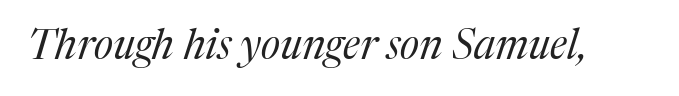
Q: Is the text bold? A: No.
Q: Is the text italic (slanted)? A: Yes, it leans right by about 17 degrees.
Q: Is the typeface a serif or a sans-serif typeface? A: Serif.
Q: Is the text underlined? A: No.
Q: Is the spacing between letters normal or unusually wide? A: Normal.
Q: Width (condensed, normal, or wide)? A: Normal.
Q: Stroke contrast? A: Medium.
Q: x-height? A: Medium.
Q: Monospaced? A: No.
